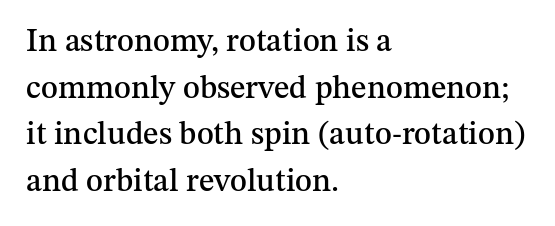
The image shows 32 px serif type, upright; set left-aligned, normal line spacing (1.46x), normal letter spacing, not underlined; medium stroke contrast and a medium x-height.
